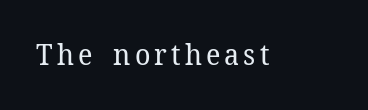
Q: Is the text bold? A: No.
Q: Is the text italic (slanted)? A: No, it is upright.
Q: Is the typeface a serif or a sans-serif typeface? A: Serif.
Q: Is the text underlined? A: No.
Q: Width (condensed, normal, or wide)? A: Normal.
Q: Stroke contrast? A: Low.
Q: x-height? A: Medium.
Q: Monospaced? A: No.
